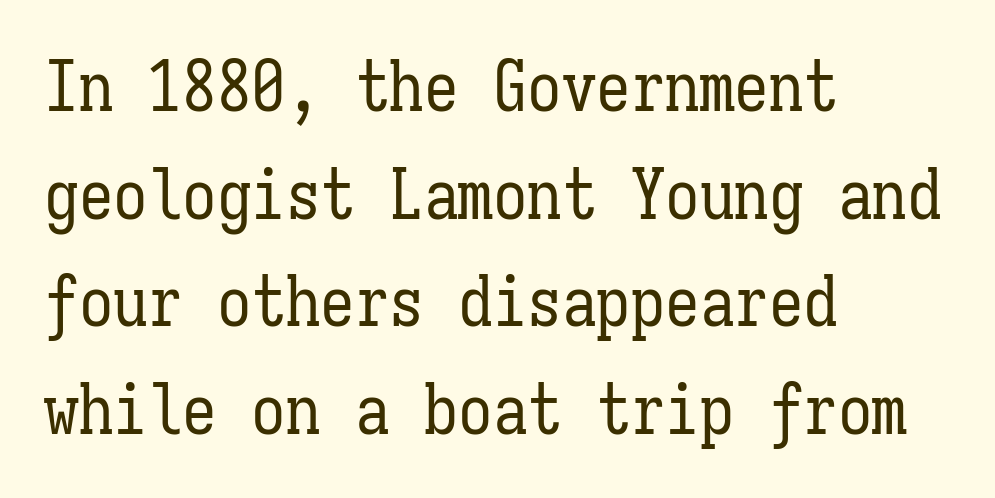
Upright lettering throughout. Bare-footed words on every line. Here the designer chose a console-style face with uniform glyph widths. Characters follow at the spacing the type designer built in. Stroke mass is kept to a normal reading level or below. The line-height multiplier appears to be the usual default.
